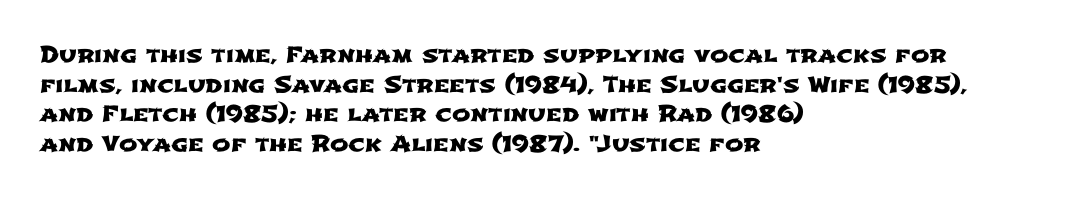
Q: Is the text underlined? A: No.
Q: How is the paragraph aligned? A: Left-aligned.
Q: Is the spacing between letters normal or unusually wide? A: Normal.
Q: Is the spacing between lines tight, normal or loose? A: Normal.
